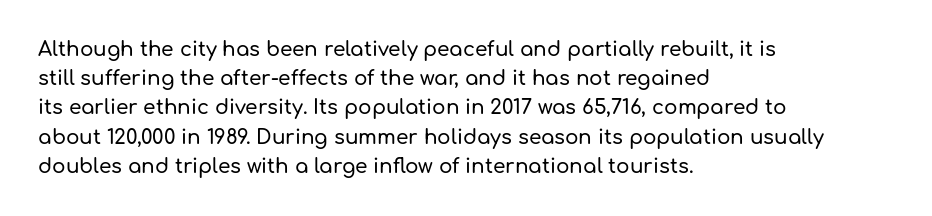
{"italic": "no", "underline": "no", "align": "left", "line_spacing": "normal", "line_spacing_ratio": 1.46, "letter_spacing": "normal", "letter_spacing_em": 0.0, "glyph_px": 20}
